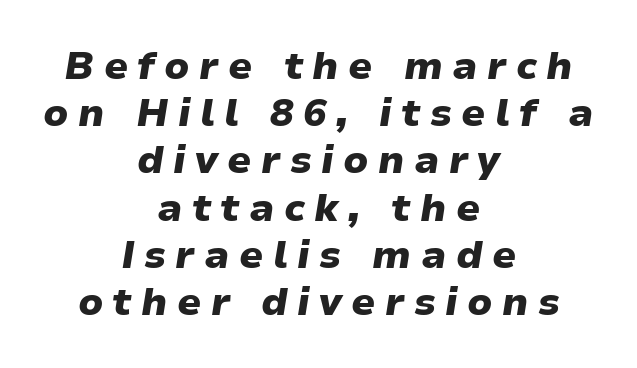
The image shows 39 px heavy type, italic (leaning right); set centered, line spacing 1.21x, unusually wide letter spacing (+0.24 em), not underlined; low stroke contrast and a medium x-height.
